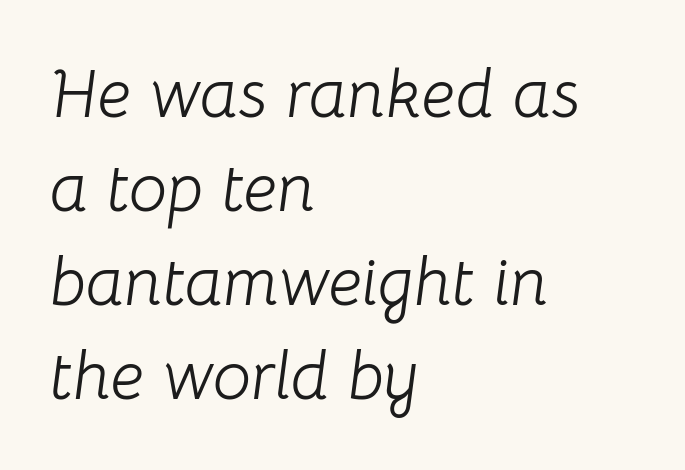
Words appear dense and cohesive because spacing is normal. Nothing heavy about these letters — not bold at all. The area under the type is left untouched. Compared with a centered layout, this one pins lines to the left instead. Notice how the stems are inclined rather than vertical — that's the hallmark of italics. Is this a fixed-width face? No — the glyphs have proportional, varying widths.
